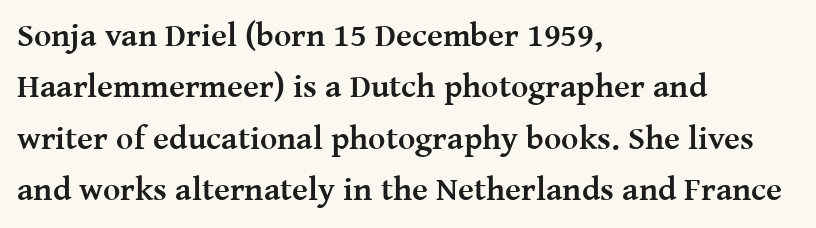
Successive baselines arrive at the customary interval. Short and long lines alike share a common starting point at left. Posture: straight, roman, zero tilt. You could not count columns in this text — the font is proportionally spaced.
